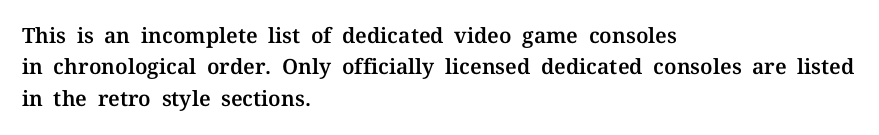
The image shows 21 px text type, upright; set left-aligned, normal line spacing (1.5x), normal letter spacing, not underlined.
